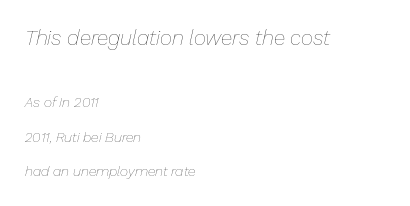
Is the block centered? No — it sits flush against the left margin. Heft: none added — not bold. Loosely led — the rows are spread out. This sample uses an oblique cut, with every glyph tilted off the vertical.
